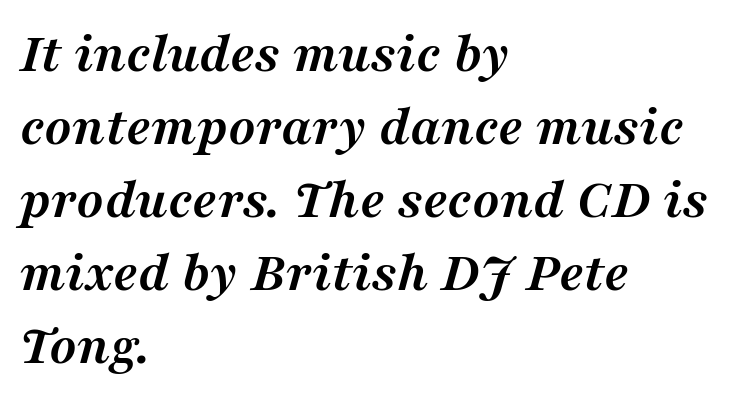
The foot of each line stays bare and open. The passage shown is typed in a proportional face where columns would drift. Style check: oblique. Students, this is bold: see how much ink each stroke carries. Evenly set lines give the paragraph a standard silhouette. Line beginnings align vertically; line endings do not.
